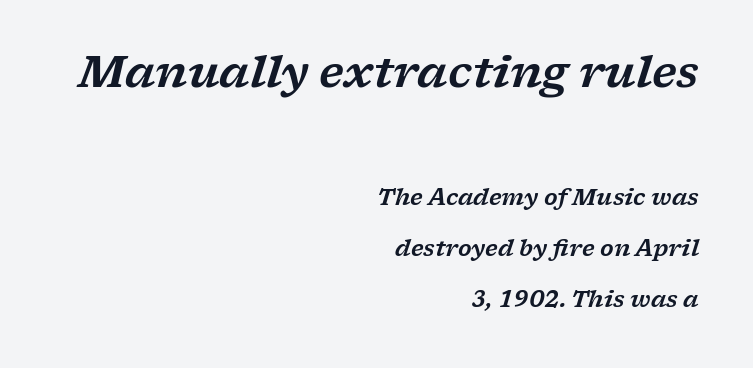
Q: Is the text italic (slanted)? A: Yes, it leans right by about 17 degrees.
Q: Is the typeface a serif or a sans-serif typeface? A: Serif.
Q: Is the text underlined? A: No.
Q: How is the paragraph aligned? A: Right-aligned.
Q: Is the spacing between letters normal or unusually wide? A: Normal.
Q: Is the spacing between lines tight, normal or loose? A: Loose.
Q: Which block of text is set in a larger size, the first (top) or the second (bottom)? A: The first (top) one.
Q: Width (condensed, normal, or wide)? A: Wide.
Q: Stroke contrast? A: Low.
Q: x-height? A: Medium.
Q: Monospaced? A: No.
